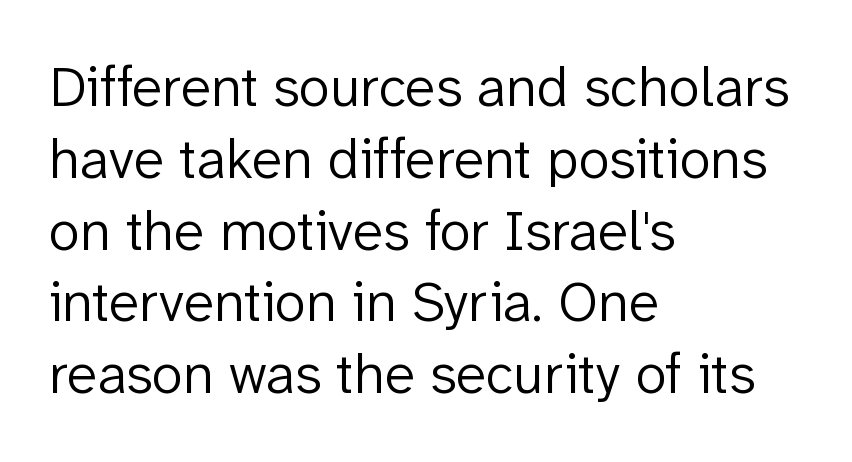
The image shows 57 px light sans-serif type, upright; set left-aligned, normal line spacing (1.26x), normal letter spacing, not underlined; low stroke contrast and a medium x-height.
